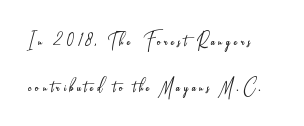
Q: Is the text bold? A: No.
Q: Is the text italic (slanted)? A: Yes.
Q: Is the text underlined? A: No.
Q: How is the paragraph aligned? A: Left-aligned.
Q: Is the spacing between lines tight, normal or loose? A: Loose.
